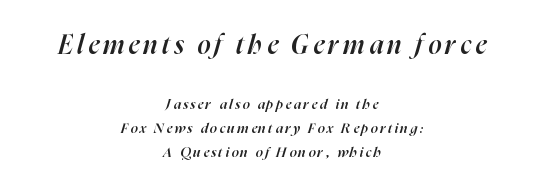
The image shows 26 px text type, italic (leaning right); set centered, normal line spacing (1.68x), not underlined; the first (top) block is 1.86x larger.
